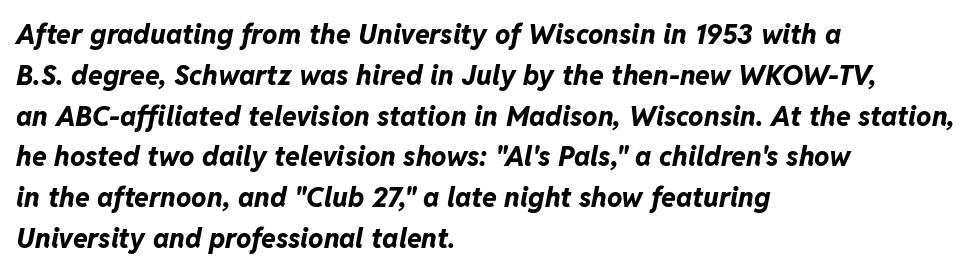
Q: Is the text bold? A: Yes.
Q: Is the text italic (slanted)? A: Yes, it leans right by about 11 degrees.
Q: Is the text underlined? A: No.
Q: How is the paragraph aligned? A: Left-aligned.
Q: Is the spacing between letters normal or unusually wide? A: Normal.
Q: Is the spacing between lines tight, normal or loose? A: Normal.
